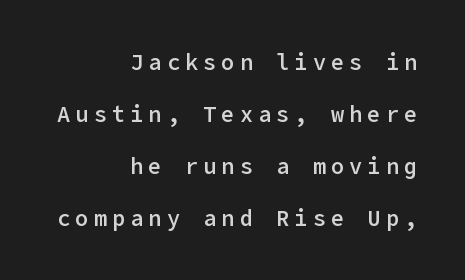
The image shows 22 px text type, upright; set right-aligned, loose line spacing (2.36x), unusually wide letter spacing (+0.23 em), not underlined.
